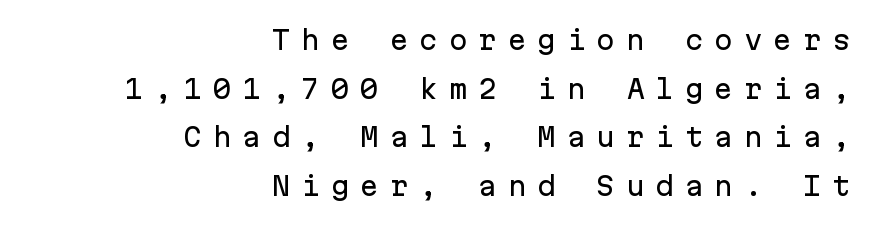
Quick note: underline off. The line-height multiplier appears high, well above default. Notice how the stems are strictly vertical — no italics here. Here the glyphs are tracked loosely, breaking word shapes into spaced letters. These lines stack with their right ends in a neat column.
